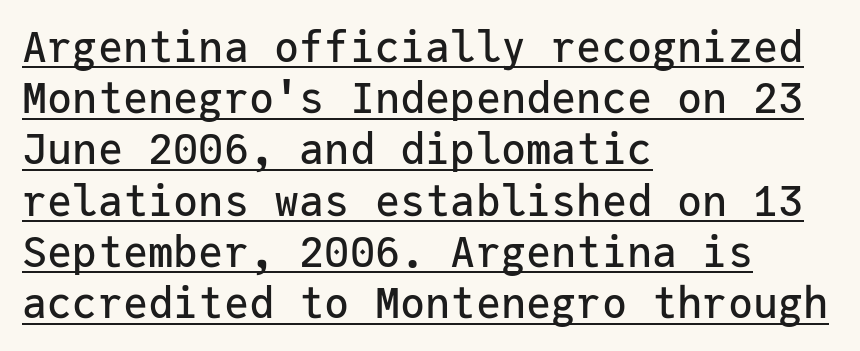
A typographer would call this underscored text. You could call the tracking neutral — neither tight nor loose. Is this a sans? Yes — the strokes have no serifs. Think of a typewriter: that constant character pitch is what you see here. This sample is left-justified, so line endings fall wherever the words run out. This is the regular roman posture of the typeface.
